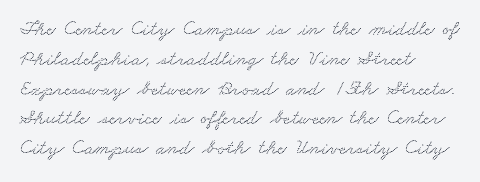
The image shows 21 px text type; set left-aligned, normal line spacing (1.42x), normal letter spacing, not underlined.
